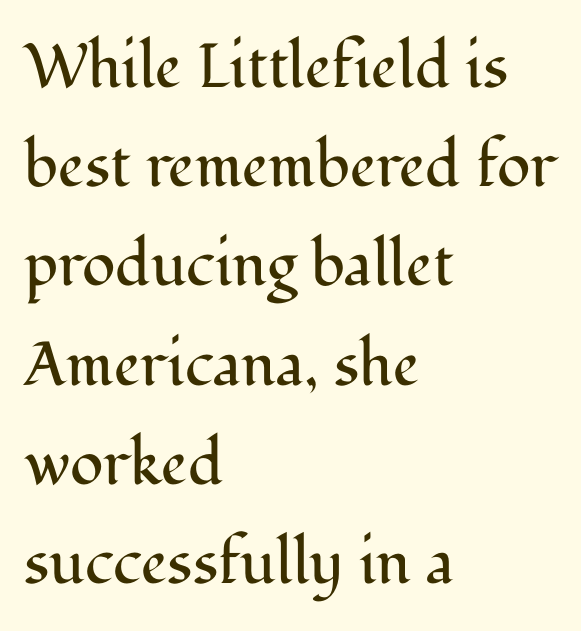
Q: Is the text bold? A: No.
Q: Is the text italic (slanted)? A: No, it is upright.
Q: Is the typeface a serif or a sans-serif typeface? A: Serif.
Q: Is the text underlined? A: No.
Q: How is the paragraph aligned? A: Left-aligned.
Q: Is the spacing between letters normal or unusually wide? A: Normal.
Q: Is the spacing between lines tight, normal or loose? A: Normal.
Q: Width (condensed, normal, or wide)? A: Normal.
Q: Stroke contrast? A: Medium.
Q: x-height? A: Medium.
Q: Monospaced? A: No.
